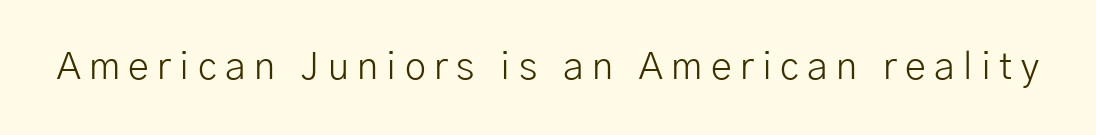
Q: Is the text bold? A: No.
Q: Is the text italic (slanted)? A: No, it is upright.
Q: Is the typeface a serif or a sans-serif typeface? A: Sans-serif.
Q: Is the text underlined? A: No.
Q: Is the spacing between letters normal or unusually wide? A: Unusually wide.
Q: Width (condensed, normal, or wide)? A: Normal.
Q: Stroke contrast? A: Low.
Q: x-height? A: Medium.
Q: Monospaced? A: No.
